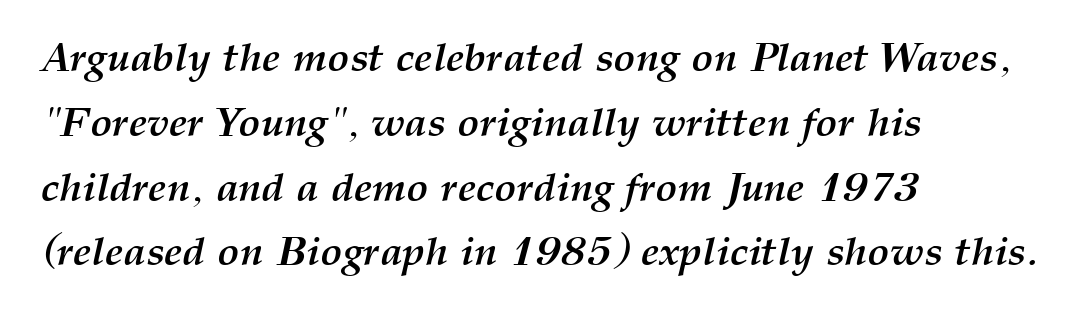
The image shows 41 px semibold type, italic (leaning right); set left-aligned, normal line spacing (1.58x), normal letter spacing, not underlined; medium stroke contrast and a medium x-height.
